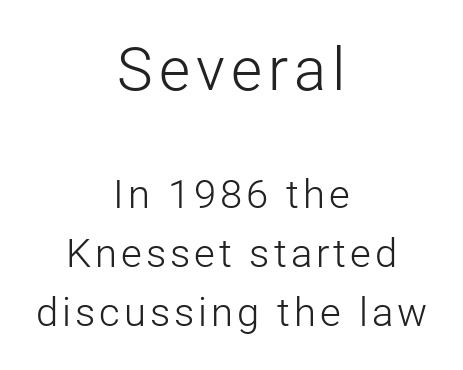
{"serif": "no", "italic": "no", "bold": "no", "weight": "light", "width": "normal", "stroke_contrast": "low", "x_height": "medium", "monospaced": "no", "underline": "no", "align": "center", "line_spacing": "normal", "line_spacing_ratio": 1.47, "larger_block": "first", "size_ratio": 1.5, "glyph_px": 60}
